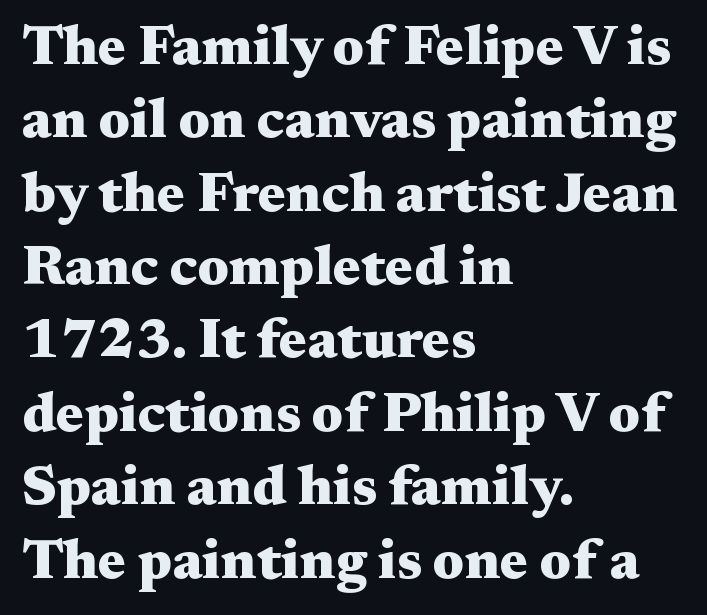
The image shows 56 px heavy, wide serif type, upright; set left-aligned, normal line spacing (1.31x), normal letter spacing, not underlined; medium stroke contrast and a medium x-height.
